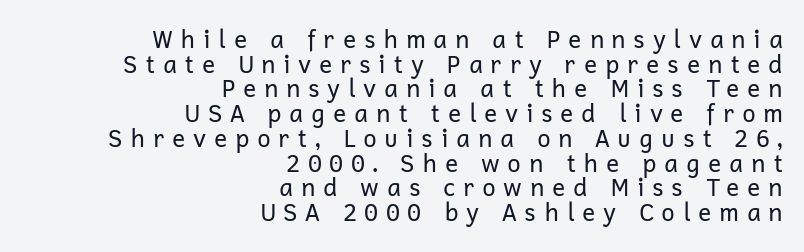
The letters stand straight up with perfectly vertical stems. The face used here is rendered with a markedly widened letterfit. Honestly, there is no underline to notice here at all. A flush-right, rag-left setting is used for this passage.
